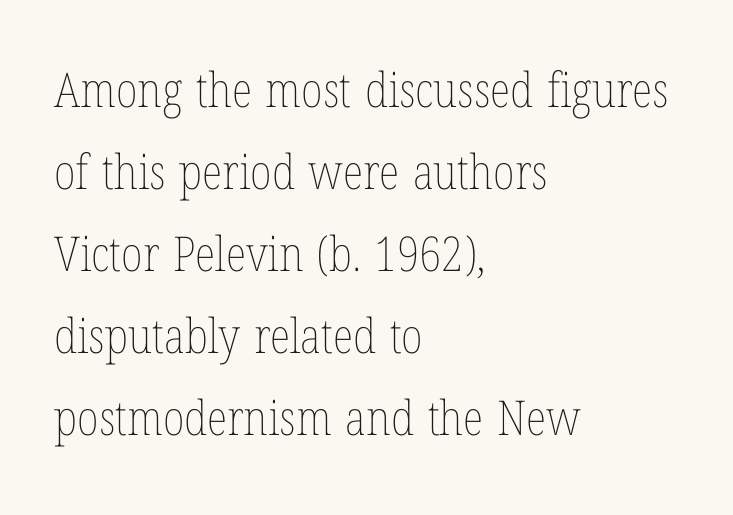
The image shows 48 px thin, condensed type, upright; set left-aligned, line spacing 1.71x, normal letter spacing, not underlined; low stroke contrast and a medium x-height.
